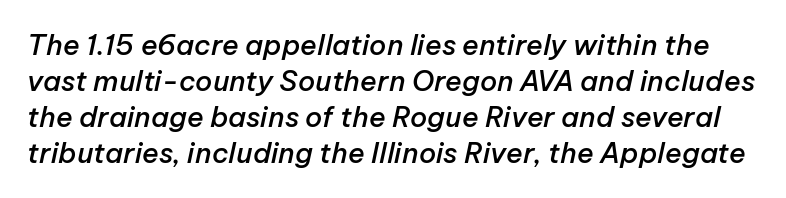
The image shows 28 px semibold type, italic (leaning right); set normal line spacing (1.28x), normal letter spacing, not underlined; low stroke contrast and a medium x-height.
